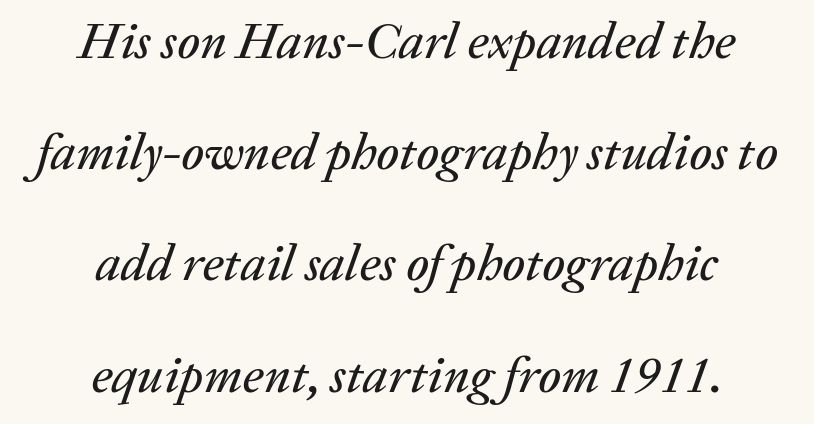
The text block is weighted toward neither margin, spreading evenly from the middle. This sample has the flowing, uneven cadence of proportional lettering. The whole block is typeset with a tilt. The strip under each line holds only bare page.
